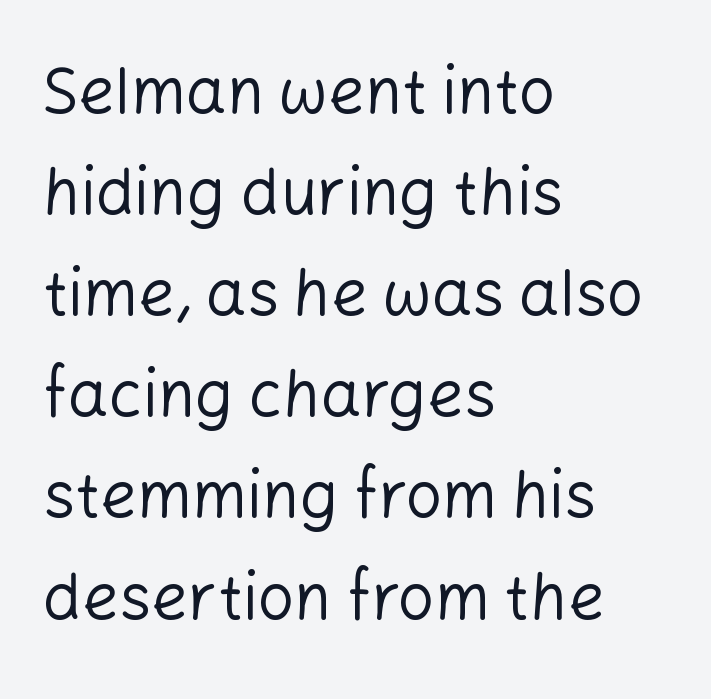
Lines of text with bare space underneath. A typesetter would label this face a sans. A normal amount of white space separates one row of letters from the next. The horizontal fit of the characters is conventional and even. In terms of posture, this sample is upright. Note the varied advance widths — an 'i' is clearly narrower than an 'm'.
